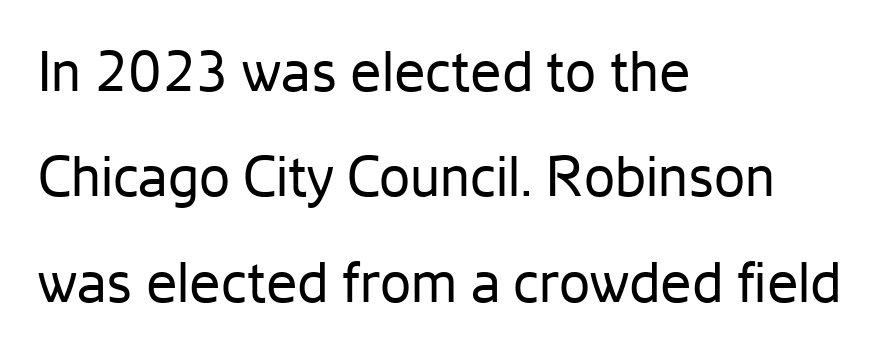
{"serif": "no", "italic": "no", "bold": "no", "weight": "regular", "width": "normal", "stroke_contrast": "low", "x_height": "medium", "monospaced": "no", "underline": "no", "align": "left", "line_spacing_ratio": 1.88, "letter_spacing": "normal", "letter_spacing_em": 0.0, "glyph_px": 56}
